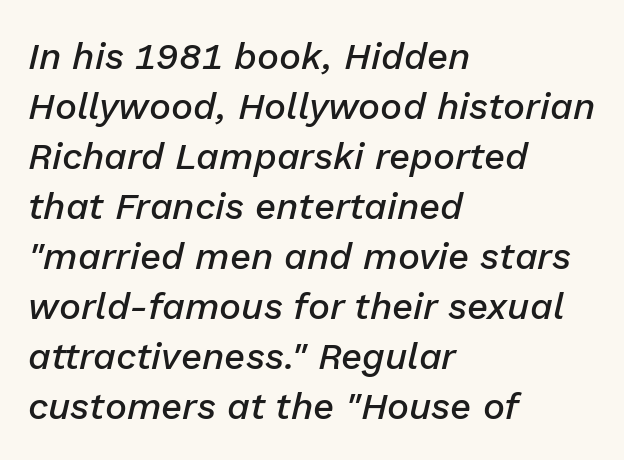
{"italic": "yes", "lean": "right", "slant_degrees": 13, "bold": "semi", "weight": "semibold", "width": "normal", "stroke_contrast": "low", "x_height": "medium", "monospaced": "no", "underline": "no", "align": "left", "line_spacing": "normal", "line_spacing_ratio": 1.35, "letter_spacing": "normal", "letter_spacing_em": 0.0, "glyph_px": 37}
